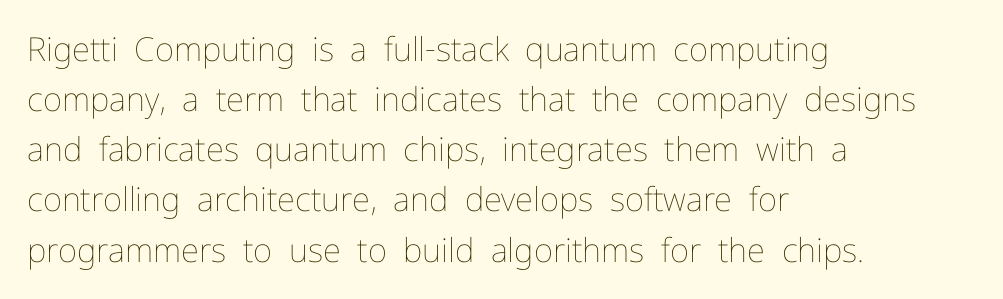
The image shows 33 px thin type, upright; set left-aligned, normal line spacing (1.52x), normal letter spacing, not underlined; low stroke contrast and a medium x-height.
